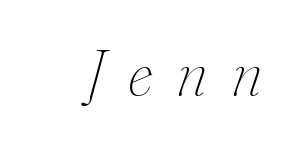
Underlining? Definitely not there. Do the characters align in a grid? No, the font is proportional. Observe the wide spacing: letters keep a clear distance from each other. The face used here has a pronounced slope to its letters. The font is comparable to plain body text, perhaps lighter.
